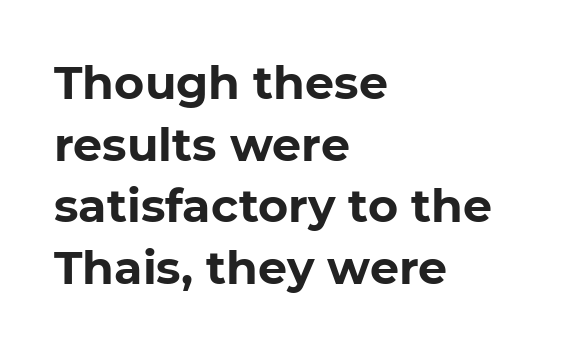
Q: Is the text bold? A: Yes.
Q: Is the text italic (slanted)? A: No, it is upright.
Q: Is the typeface a serif or a sans-serif typeface? A: Sans-serif.
Q: Is the text underlined? A: No.
Q: How is the paragraph aligned? A: Left-aligned.
Q: Is the spacing between letters normal or unusually wide? A: Normal.
Q: Is the spacing between lines tight, normal or loose? A: Normal.
Q: Width (condensed, normal, or wide)? A: Normal.
Q: Stroke contrast? A: Low.
Q: x-height? A: Medium.
Q: Monospaced? A: No.
